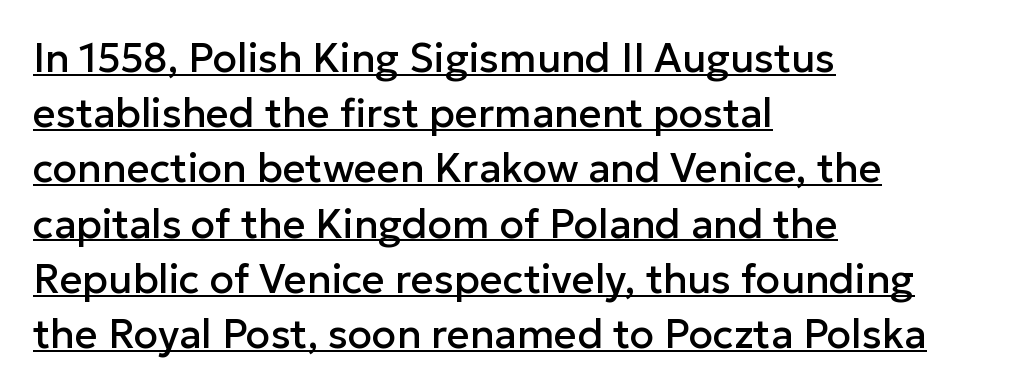
The image shows 40 px sans-serif type, upright; set left-aligned, normal line spacing (1.38x), normal letter spacing, underlined; low stroke contrast and a medium x-height.
